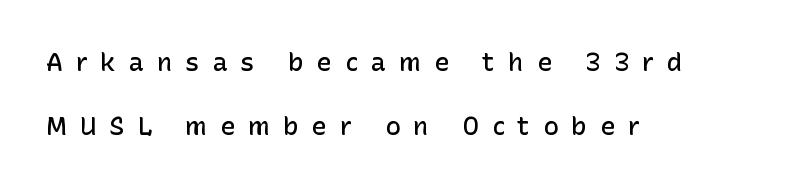
{"italic": "no", "bold": "semi", "underline": "no", "align": "left", "line_spacing": "loose", "line_spacing_ratio": 2.48, "letter_spacing": "wide", "letter_spacing_em": 0.49, "glyph_px": 26}
